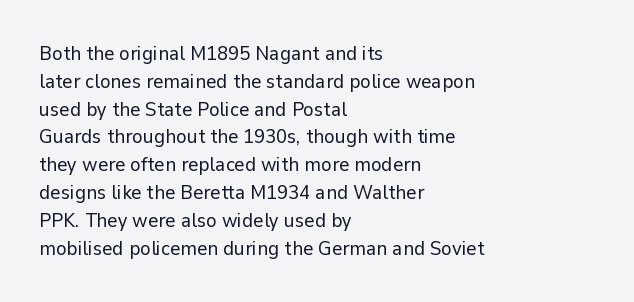
Nothing heavy about these letters — not bold at all. Compared with a centered layout, this one pins lines to the left instead. Spacing between characters is what you'd get straight out of the box. Posture: vertical. Anything drawn beneath the words? Only blank space.
